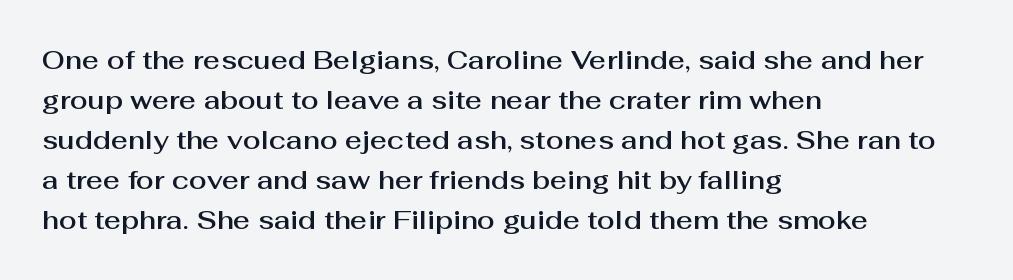
The image shows 26 px text type, upright; set left-aligned, normal line spacing (1.54x), normal letter spacing, not underlined.
